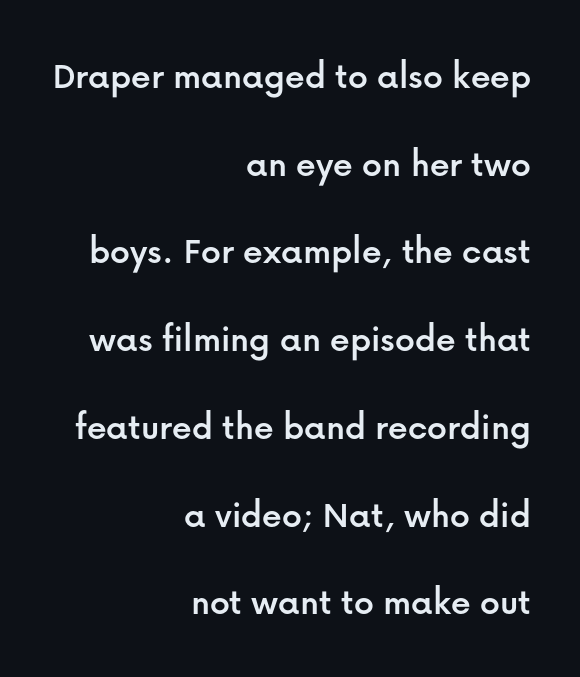
The image shows 39 px sans-serif type, upright; set right-aligned, loose line spacing (2.25x), normal letter spacing, not underlined; low stroke contrast and a medium x-height.
